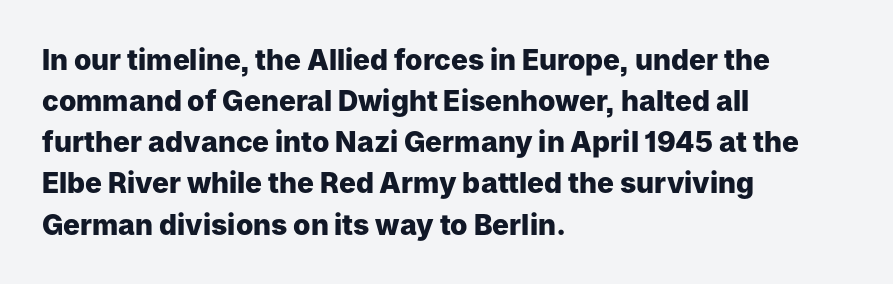
Each glyph is drawn with heavy, bold strokes. Any mark beneath the type? The region is blank. No extra tracking has been applied to these lines. Type style note: lacks serifs.
